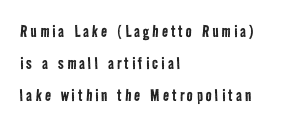
Q: Is the text bold? A: No.
Q: Is the text underlined? A: No.
Q: How is the paragraph aligned? A: Left-aligned.
Q: Is the spacing between lines tight, normal or loose? A: Normal.
